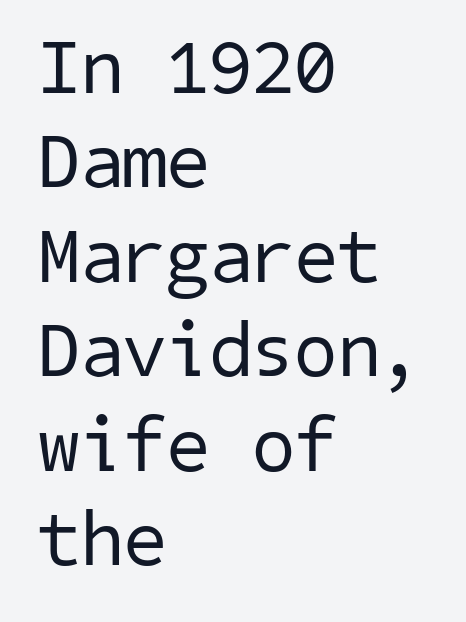
{"serif": "no", "bold": "no", "weight": "regular", "width": "normal", "stroke_contrast": "low", "x_height": "medium", "underline": "no", "align": "left", "line_spacing_ratio": 1.21, "letter_spacing": "normal", "letter_spacing_em": 0.0, "glyph_px": 78}
